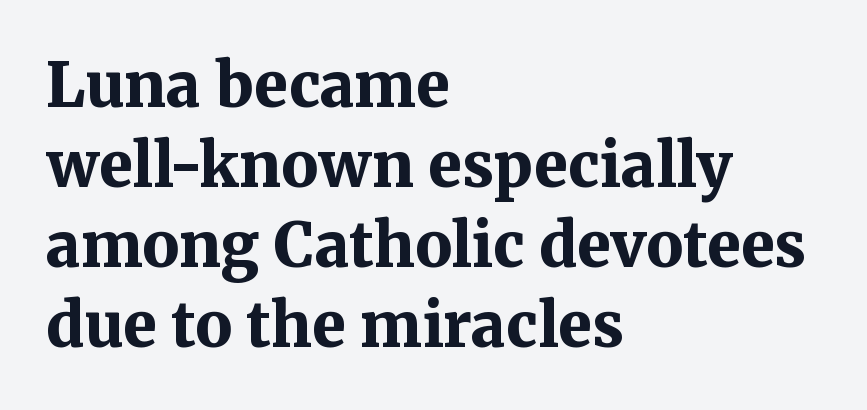
Q: Is the text bold? A: Yes.
Q: Is the text italic (slanted)? A: No, it is upright.
Q: Is the typeface a serif or a sans-serif typeface? A: Serif.
Q: Is the text underlined? A: No.
Q: How is the paragraph aligned? A: Left-aligned.
Q: Is the spacing between letters normal or unusually wide? A: Normal.
Q: Is the spacing between lines tight, normal or loose? A: Normal.
Q: Width (condensed, normal, or wide)? A: Normal.
Q: Stroke contrast? A: Medium.
Q: x-height? A: Medium.
Q: Monospaced? A: No.
